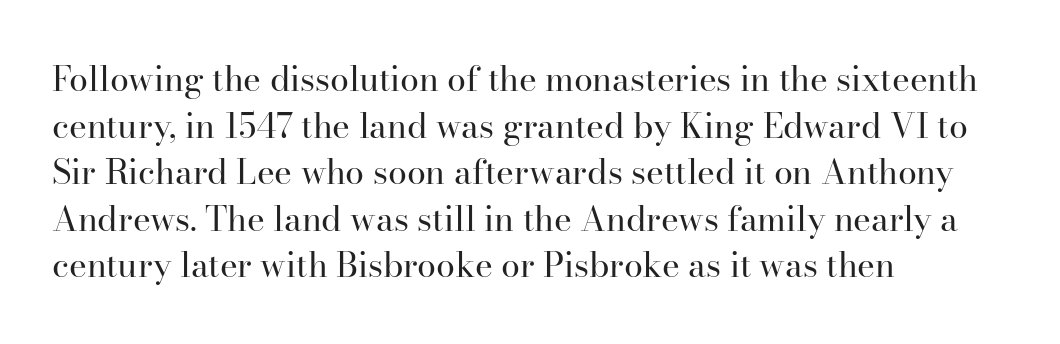
Q: Is the text bold? A: No.
Q: Is the text italic (slanted)? A: No, it is upright.
Q: Is the typeface a serif or a sans-serif typeface? A: Serif.
Q: Is the text underlined? A: No.
Q: How is the paragraph aligned? A: Left-aligned.
Q: Is the spacing between letters normal or unusually wide? A: Normal.
Q: Is the spacing between lines tight, normal or loose? A: Normal.
Q: Width (condensed, normal, or wide)? A: Normal.
Q: Stroke contrast? A: High.
Q: x-height? A: Small.
Q: Monospaced? A: No.
